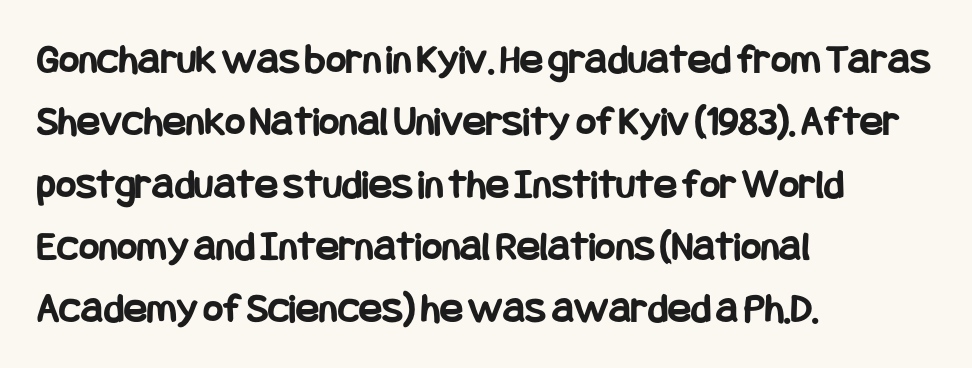
Q: Is the text bold? A: Yes.
Q: Is the text italic (slanted)? A: No, it is upright.
Q: Is the typeface a serif or a sans-serif typeface? A: Sans-serif.
Q: Is the text underlined? A: No.
Q: How is the paragraph aligned? A: Left-aligned.
Q: Is the spacing between letters normal or unusually wide? A: Normal.
Q: Is the spacing between lines tight, normal or loose? A: Normal.
Q: Width (condensed, normal, or wide)? A: Condensed.
Q: Stroke contrast? A: Low.
Q: x-height? A: Large.
